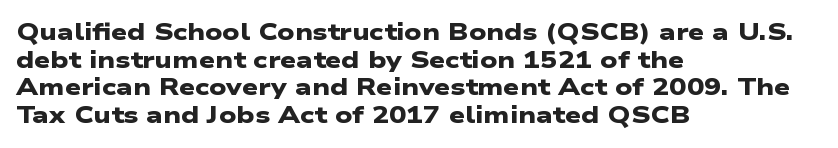
The image shows 23 px bold type; set left-aligned, line spacing 1.2x, normal letter spacing, not underlined.
